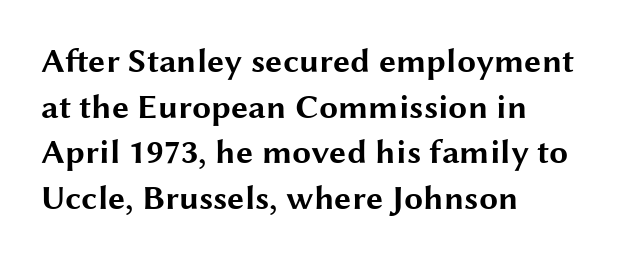
{"serif": "no", "italic": "no", "bold": "yes", "weight": "bold", "width": "wide", "stroke_contrast": "medium", "x_height": "medium", "monospaced": "no", "underline": "no", "align": "left", "line_spacing": "normal", "line_spacing_ratio": 1.34, "letter_spacing": "normal", "letter_spacing_em": 0.0, "glyph_px": 34}
